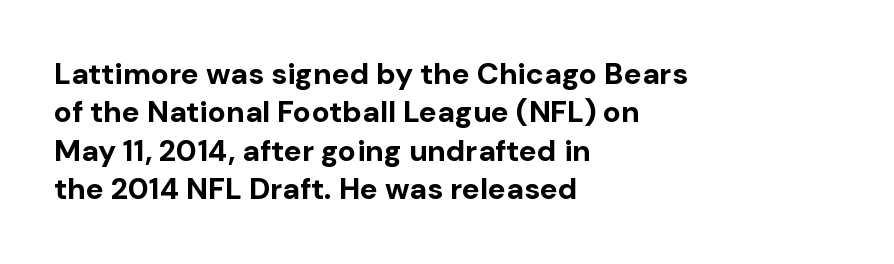
The image shows 30 px bold sans-serif type, upright; set left-aligned, normal line spacing (1.28x), normal letter spacing, not underlined; low stroke contrast and a medium x-height.
